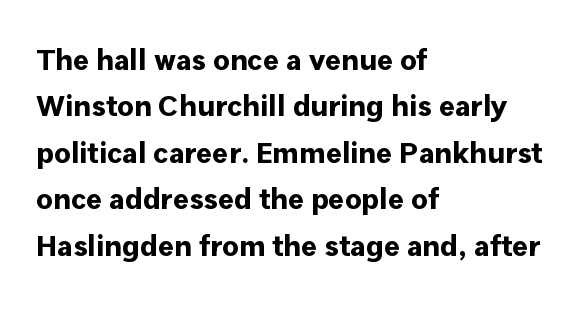
The image shows 30 px bold sans-serif type, upright; set left-aligned, normal line spacing (1.55x), normal letter spacing, not underlined; low stroke contrast and a medium x-height.
